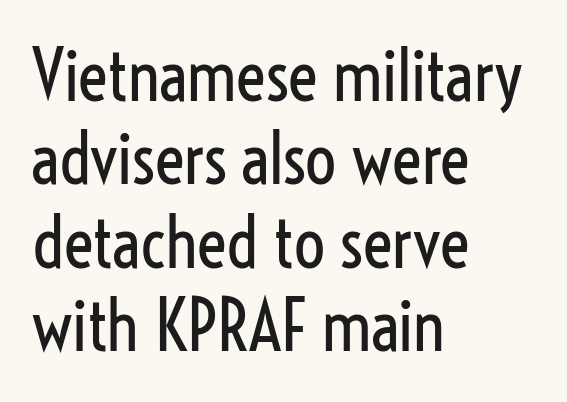
{"serif": "no", "italic": "no", "bold": "no", "weight": "regular", "width": "condensed", "stroke_contrast": "low", "x_height": "medium", "monospaced": "no", "underline": "no", "align": "left", "line_spacing_ratio": 1.21, "letter_spacing": "normal", "letter_spacing_em": 0.0, "glyph_px": 69}
